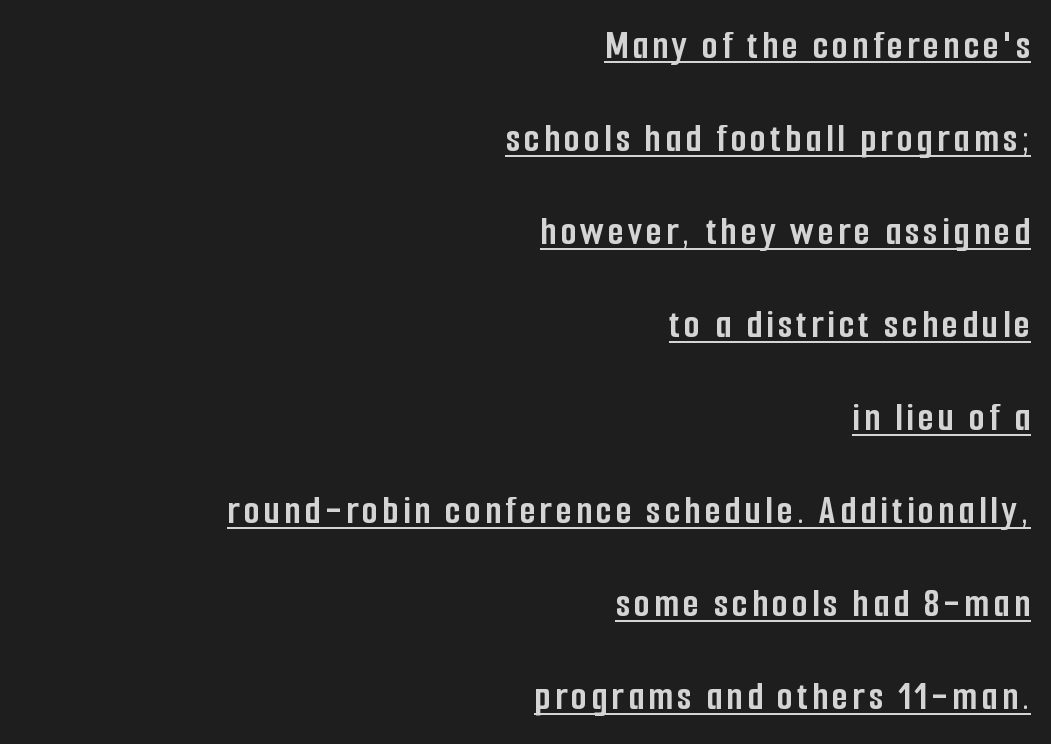
Q: Is the text bold? A: Yes.
Q: Is the text italic (slanted)? A: No, it is upright.
Q: Is the typeface a serif or a sans-serif typeface? A: Sans-serif.
Q: Is the text underlined? A: Yes.
Q: How is the paragraph aligned? A: Right-aligned.
Q: Is the spacing between lines tight, normal or loose? A: Loose.
Q: Width (condensed, normal, or wide)? A: Condensed.
Q: Stroke contrast? A: Low.
Q: x-height? A: Medium.
Q: Monospaced? A: No.
